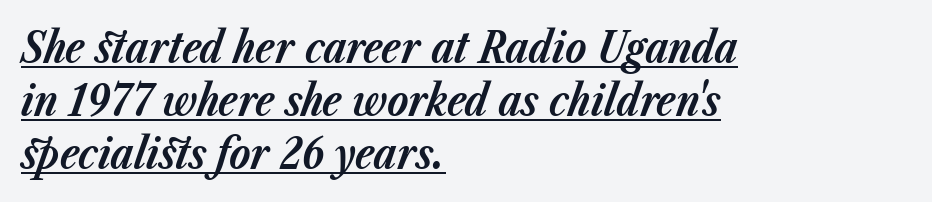
{"italic": "yes", "lean": "right", "slant_degrees": 23, "bold": "yes", "weight": "bold", "width": "normal", "stroke_contrast": "low", "x_height": "medium", "monospaced": "no", "underline": "yes", "align": "left", "line_spacing_ratio": 1.23, "letter_spacing": "normal", "letter_spacing_em": 0.0, "glyph_px": 43}
